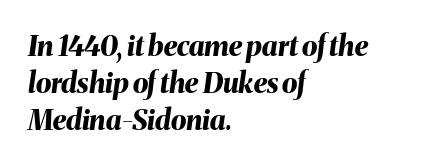
{"italic": "yes", "lean": "right", "slant_degrees": 8, "bold": "yes", "weight": "bold", "width": "normal", "stroke_contrast": "medium", "x_height": "medium", "monospaced": "no", "underline": "no", "align": "left", "line_spacing": "normal", "line_spacing_ratio": 1.33, "letter_spacing": "normal", "letter_spacing_em": 0.0, "glyph_px": 28}
